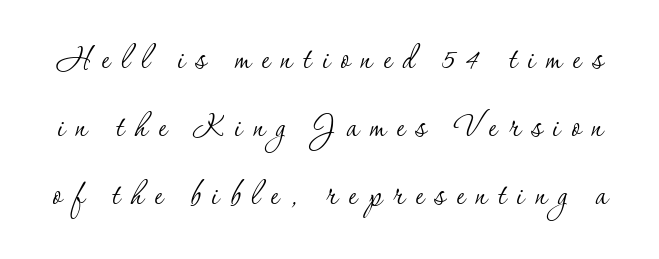
The image shows 40 px thin serif type; set normal line spacing (1.7x), unusually wide letter spacing (+0.28 em), not underlined; low stroke contrast and a small x-height.
